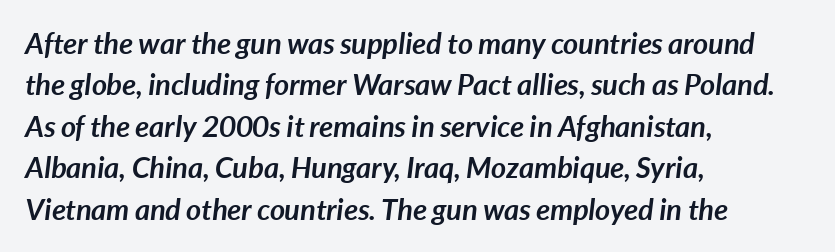
This sample has the flowing, uneven cadence of proportional lettering. Is the block centered? No — it sits flush against the left margin. It's the slanting kind of type. No extra tracking has been applied to these lines. Underlining? Definitely not there.
